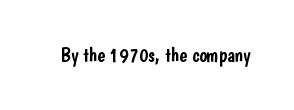
{"italic": "no", "underline": "no", "letter_spacing": "normal", "letter_spacing_em": 0.0, "glyph_px": 20}
